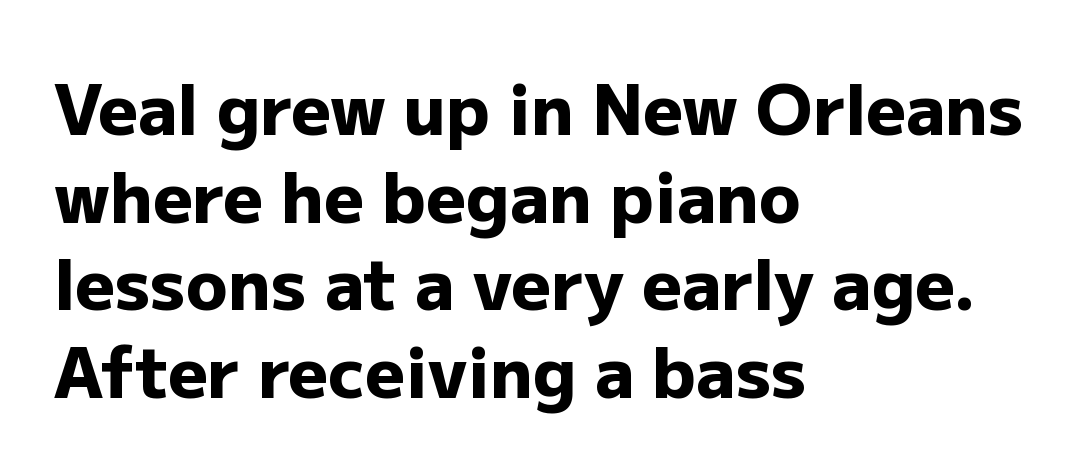
The image shows 69 px heavy sans-serif type, upright; set left-aligned, normal line spacing (1.27x), normal letter spacing, not underlined; low stroke contrast and a medium x-height.
